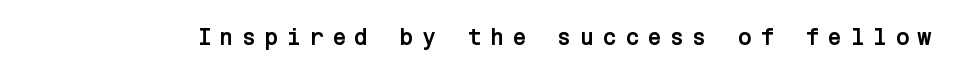
The image shows 24 px bold type, upright; set unusually wide letter spacing (+0.32 em), not underlined.
